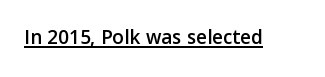
Q: Is the text italic (slanted)? A: No, it is upright.
Q: Is the text underlined? A: Yes.
Q: Is the spacing between letters normal or unusually wide? A: Normal.
